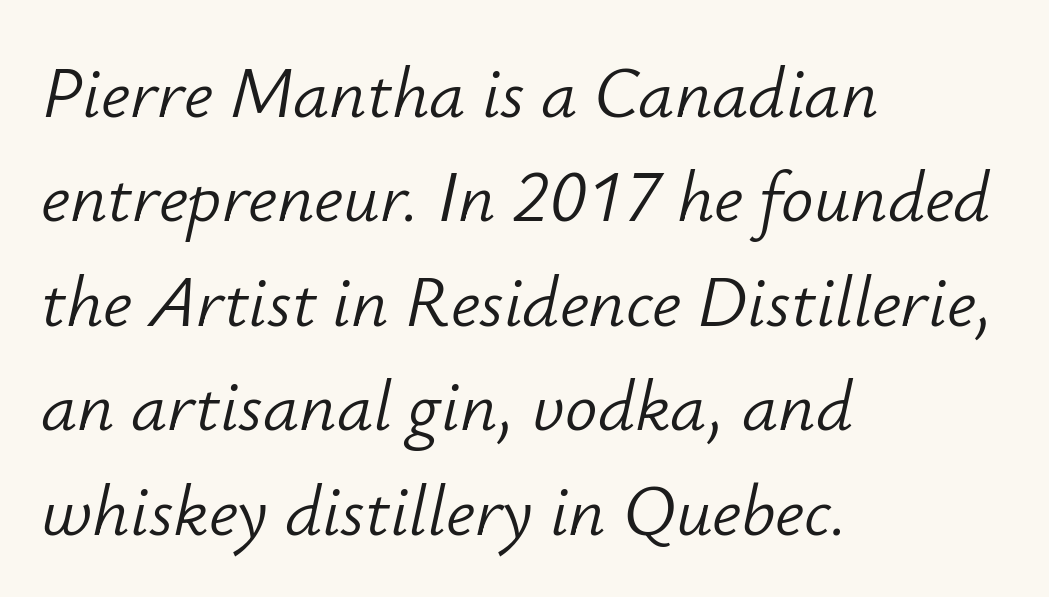
The compositor pushed each line to the left boundary. Successive baselines arrive at the customary interval. This sample has the flowing, uneven cadence of proportional lettering. The passage shown is not underscored anywhere. The passage shown has conventional tracking throughout. You can tell it's italic because the verticals aren't actually vertical.
